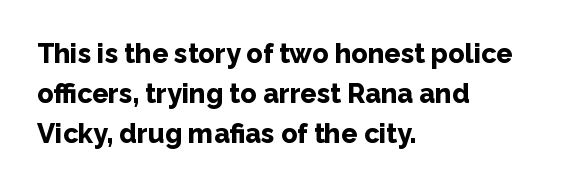
The image shows 27 px bold type, upright; set left-aligned, normal line spacing (1.48x), normal letter spacing, not underlined.
